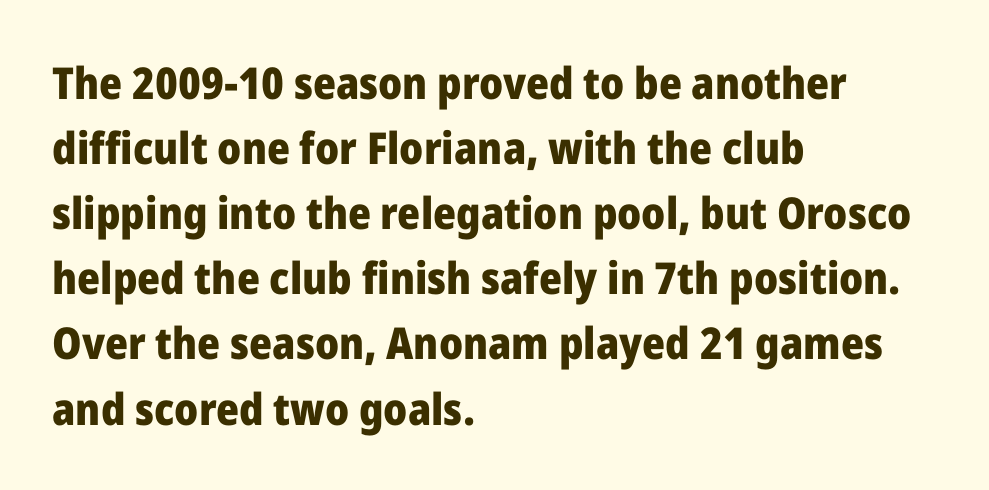
Q: Is the text bold? A: Yes.
Q: Is the text italic (slanted)? A: No, it is upright.
Q: Is the typeface a serif or a sans-serif typeface? A: Sans-serif.
Q: Is the text underlined? A: No.
Q: How is the paragraph aligned? A: Left-aligned.
Q: Is the spacing between letters normal or unusually wide? A: Normal.
Q: Is the spacing between lines tight, normal or loose? A: Normal.
Q: Width (condensed, normal, or wide)? A: Normal.
Q: Stroke contrast? A: Low.
Q: x-height? A: Medium.
Q: Monospaced? A: No.
